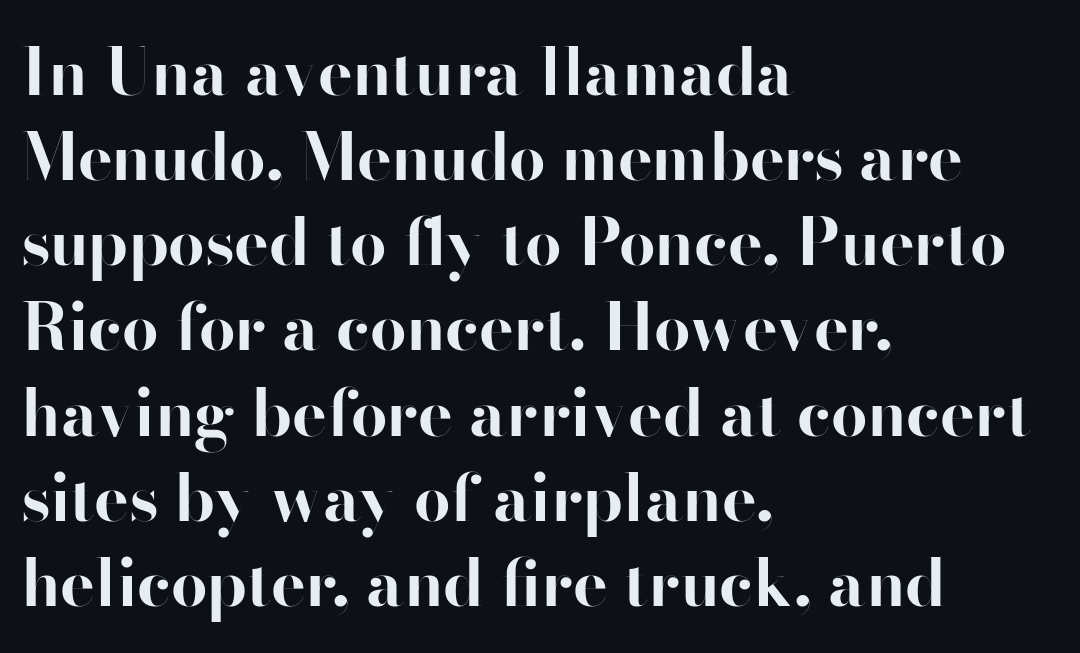
Check where the strokes stop: nothing finishes them off — pure sans. The gap between lines stays unmarked. No extra tracking has been applied to these lines. The letters advance in unequal steps, a hallmark of proportional type.
